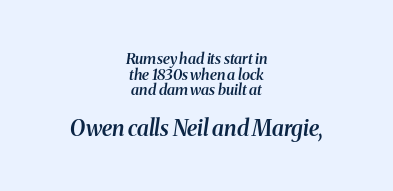
Yep, that's italic — everything's leaning. The line texture is even and compact thanks to regular tracking. The text block is weighted toward neither margin, spreading evenly from the middle. Honestly, the rows look squashed on top of each other.
